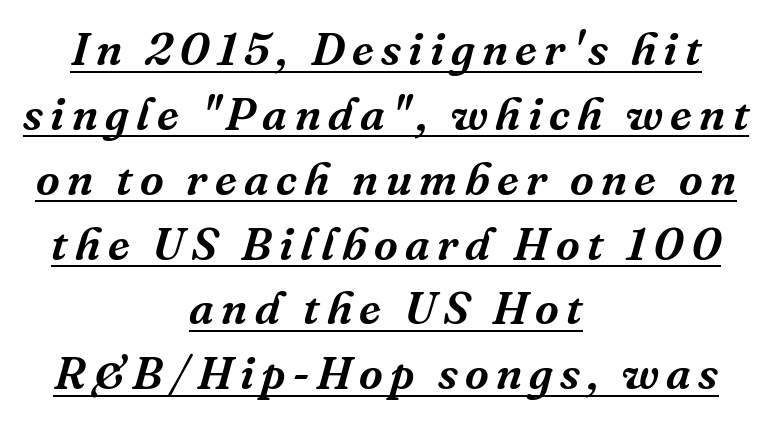
The image shows 46 px serif type, italic (leaning right); set centered, normal line spacing (1.41x), underlined; medium stroke contrast and a medium x-height.
